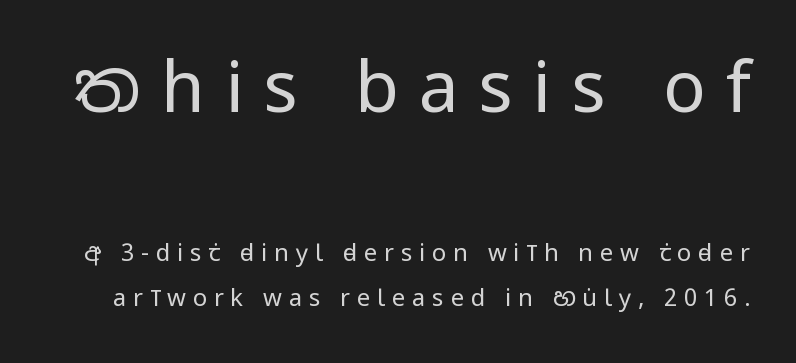
The image shows 71 px regular-weight, condensed sans-serif type, upright; set loose line spacing (1.9x), unusually wide letter spacing (+0.28 em), not underlined; the first (top) block is 2.96x larger; low stroke contrast and a large x-height.
